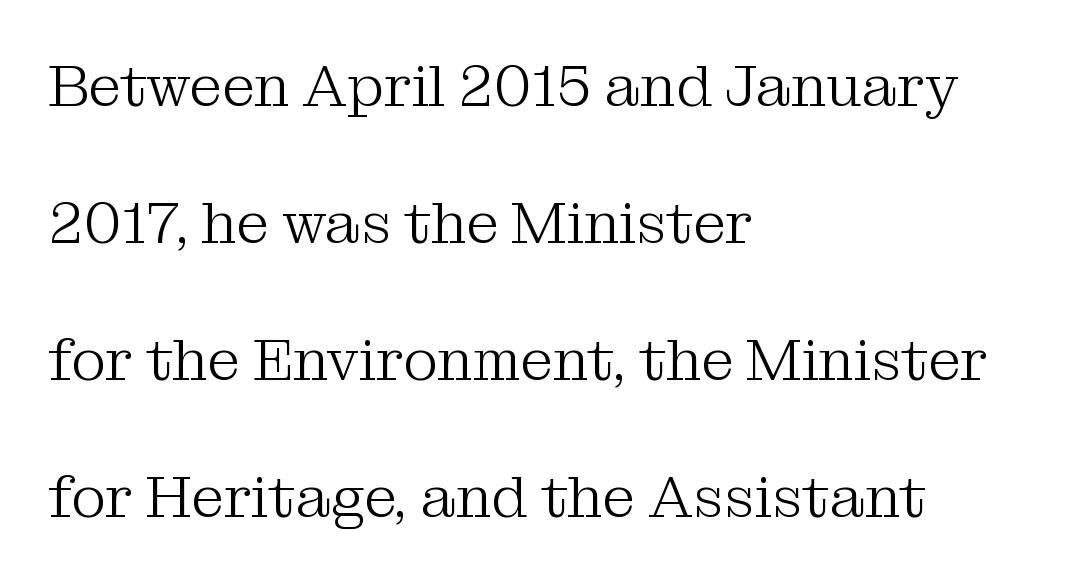
Q: Is the text bold? A: No.
Q: Is the text italic (slanted)? A: No, it is upright.
Q: Is the typeface a serif or a sans-serif typeface? A: Serif.
Q: Is the text underlined? A: No.
Q: How is the paragraph aligned? A: Left-aligned.
Q: Is the spacing between letters normal or unusually wide? A: Normal.
Q: Is the spacing between lines tight, normal or loose? A: Loose.
Q: Width (condensed, normal, or wide)? A: Normal.
Q: Stroke contrast? A: Medium.
Q: x-height? A: Medium.
Q: Monospaced? A: No.
